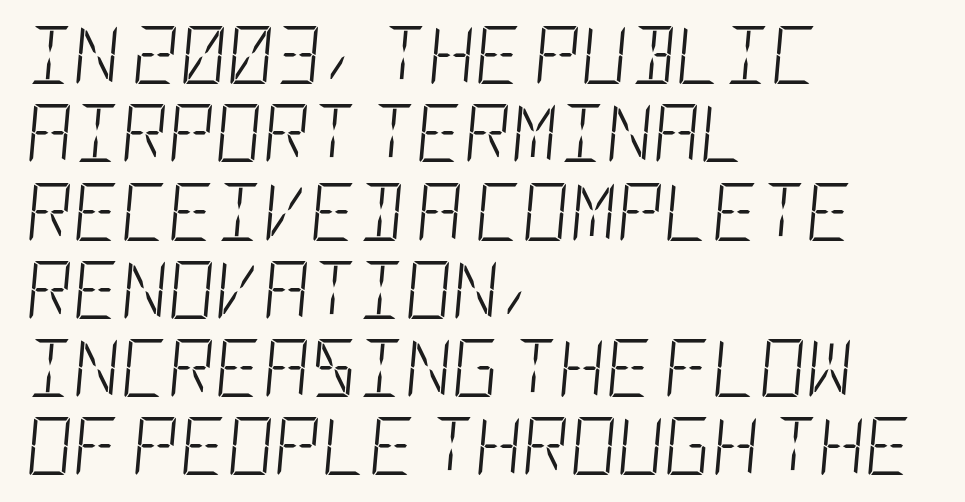
The image shows 58 px light, condensed type, italic (leaning right); set left-aligned, normal line spacing (1.35x), normal letter spacing, not underlined; low stroke contrast and a large x-height.
